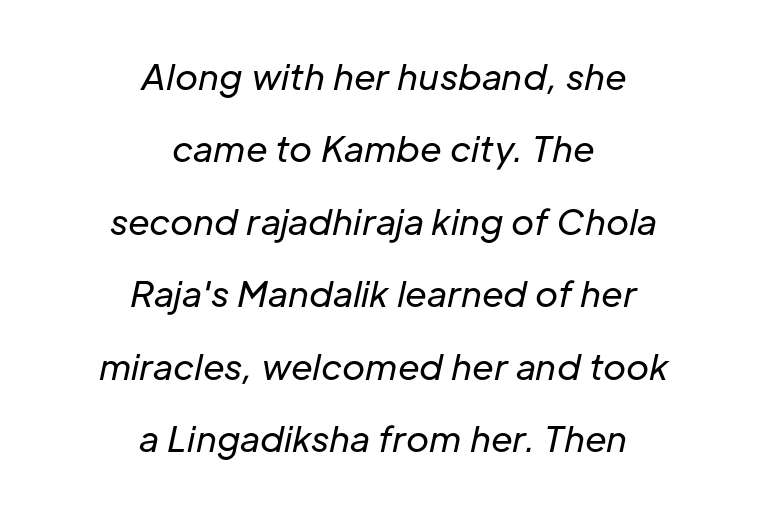
The compositor balanced each line on the midline. Decoration check: the copy has no underline. Proportional: the letters do not fall into vertical columns. No chunkiness to these letters — they're not bold.
